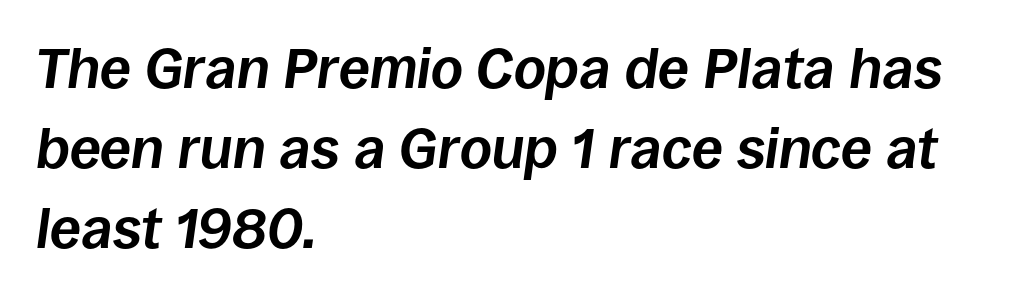
You can tell it's italic because the verticals aren't actually vertical. Chunky letters — that's bold for sure. Spacing verdict: proportional, widths tailored to each character. This rendering features lettering with no underline. Vertical spacing — default.
